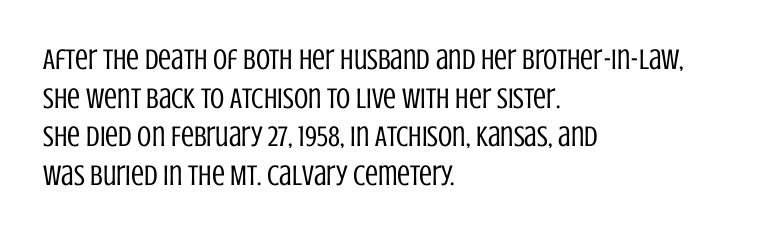
Casual observation: everything's shoved over to the left. Here the glyphs are tracked normally, forming tight word shapes. Rendered with straight, roman letterforms. The face used here is a sans, in the tradition of grotesques and geometrics. In terms of leading, this rendering sits right in the middle. No chunkiness to these letters — they're not bold.
